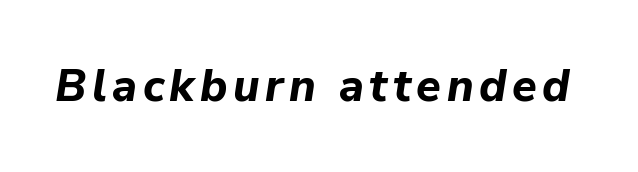
{"italic": "yes", "lean": "right", "slant_degrees": 9, "bold": "yes", "weight": "bold", "width": "normal", "stroke_contrast": "low", "x_height": "medium", "monospaced": "no", "underline": "no", "glyph_px": 45}
